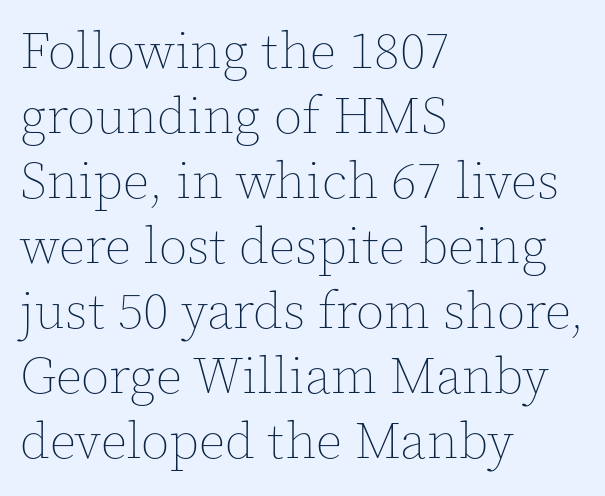
Q: Is the text bold? A: No.
Q: Is the text italic (slanted)? A: No, it is upright.
Q: Is the text underlined? A: No.
Q: How is the paragraph aligned? A: Left-aligned.
Q: Is the spacing between letters normal or unusually wide? A: Normal.
Q: Is the spacing between lines tight, normal or loose? A: Normal.
Q: Width (condensed, normal, or wide)? A: Normal.
Q: x-height? A: Medium.
Q: Monospaced? A: No.
